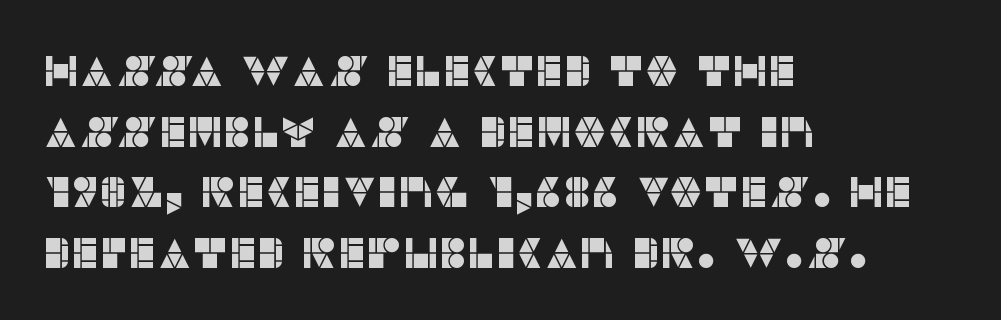
The image shows 43 px sans-serif type, upright; set left-aligned, normal line spacing (1.41x), normal letter spacing, not underlined; low stroke contrast and a large x-height.
